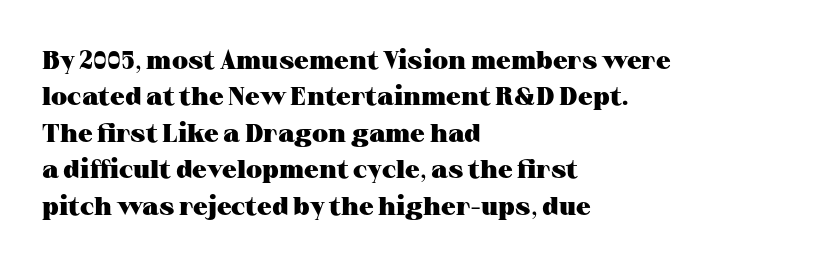
Q: Is the text bold? A: Yes.
Q: Is the text italic (slanted)? A: No, it is upright.
Q: Is the text underlined? A: No.
Q: How is the paragraph aligned? A: Left-aligned.
Q: Is the spacing between letters normal or unusually wide? A: Normal.
Q: Is the spacing between lines tight, normal or loose? A: Normal.
